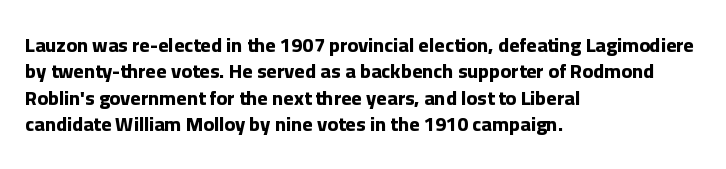
Q: Is the text bold? A: Yes.
Q: Is the text italic (slanted)? A: No, it is upright.
Q: Is the text underlined? A: No.
Q: How is the paragraph aligned? A: Left-aligned.
Q: Is the spacing between letters normal or unusually wide? A: Normal.
Q: Is the spacing between lines tight, normal or loose? A: Normal.
